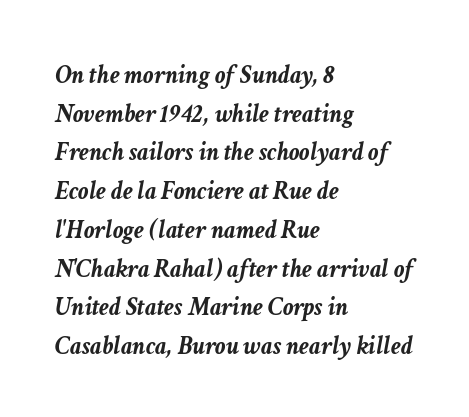
The image shows 26 px bold type, italic (leaning right); set left-aligned, normal line spacing (1.49x), normal letter spacing, not underlined.
